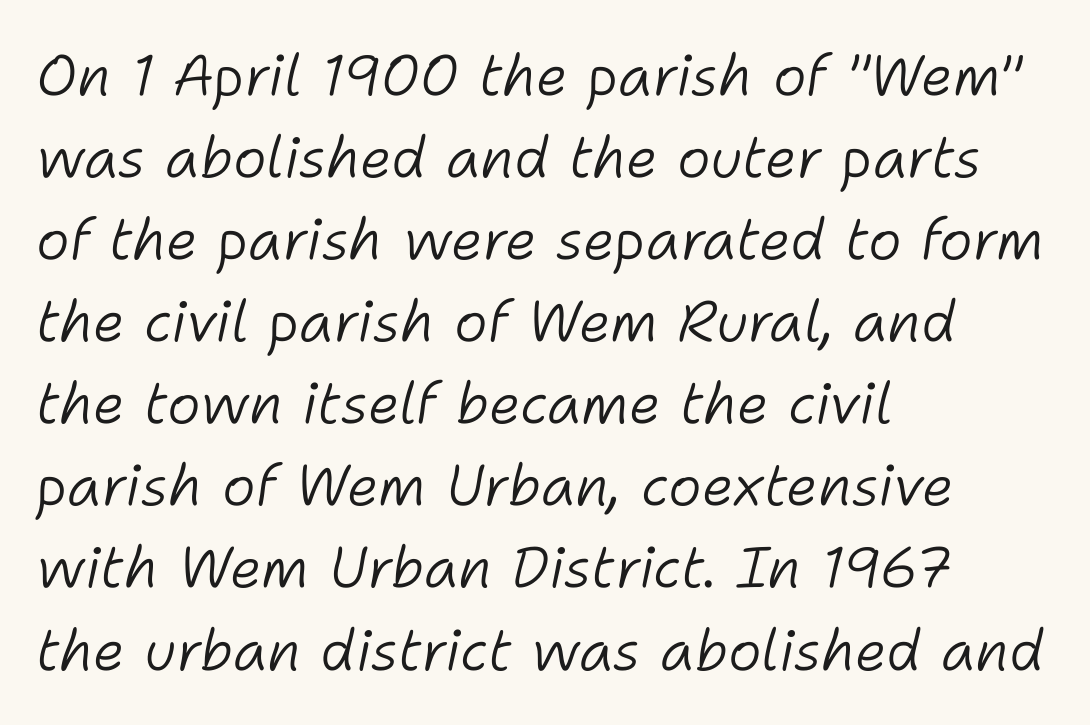
{"italic": "yes", "lean": "right", "slant_degrees": 11, "bold": "no", "weight": "light", "width": "normal", "stroke_contrast": "low", "x_height": "medium", "monospaced": "no", "underline": "no", "align": "left", "line_spacing": "normal", "line_spacing_ratio": 1.44, "letter_spacing": "normal", "letter_spacing_em": 0.0, "glyph_px": 57}
